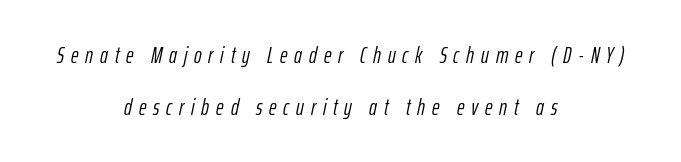
Q: Is the text bold? A: No.
Q: Is the text italic (slanted)? A: Yes, it leans right by about 12 degrees.
Q: Is the text underlined? A: No.
Q: How is the paragraph aligned? A: Centered.
Q: Is the spacing between letters normal or unusually wide? A: Unusually wide.
Q: Is the spacing between lines tight, normal or loose? A: Loose.
